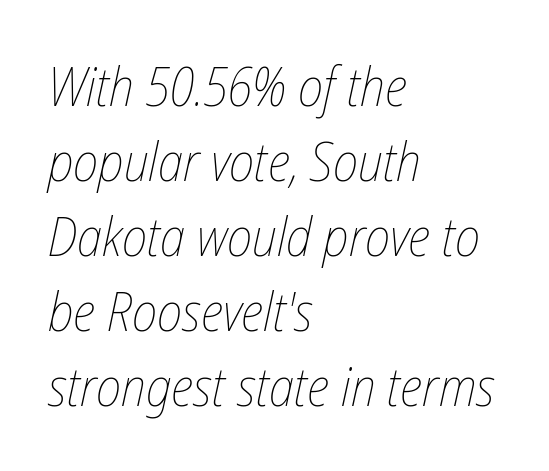
The face used here is proportionally spaced, like ordinary book or web type. Is the letter spacing exaggerated? No — it looks like the ordinary default. The compositor pushed each line to the left boundary. Stems and bowls with no extra thickness — not bold. Does the leading feel generous? No, just average.
